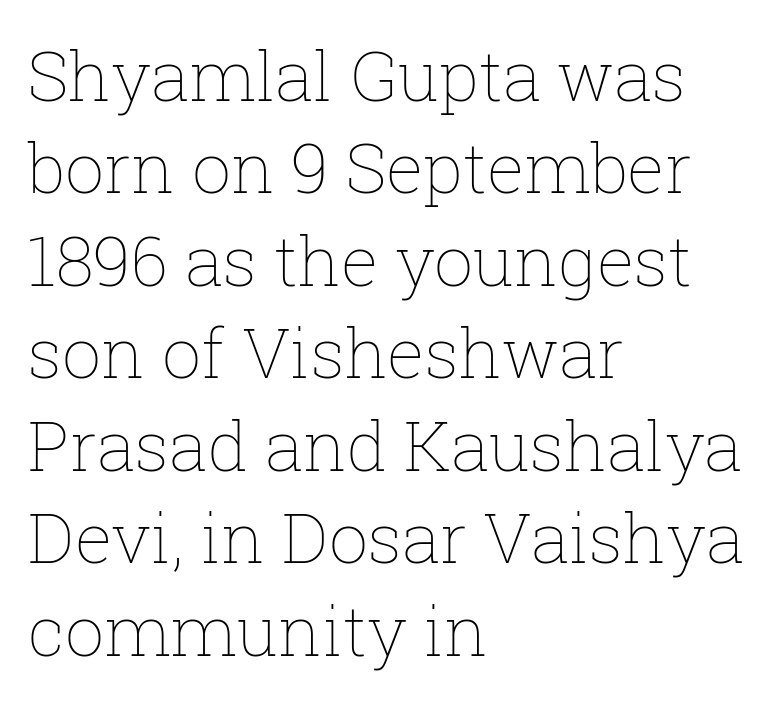
Q: Is the text bold? A: No.
Q: Is the text italic (slanted)? A: No, it is upright.
Q: Is the text underlined? A: No.
Q: How is the paragraph aligned? A: Left-aligned.
Q: Is the spacing between letters normal or unusually wide? A: Normal.
Q: Is the spacing between lines tight, normal or loose? A: Normal.
Q: Width (condensed, normal, or wide)? A: Normal.
Q: Stroke contrast? A: Low.
Q: x-height? A: Medium.
Q: Monospaced? A: No.
